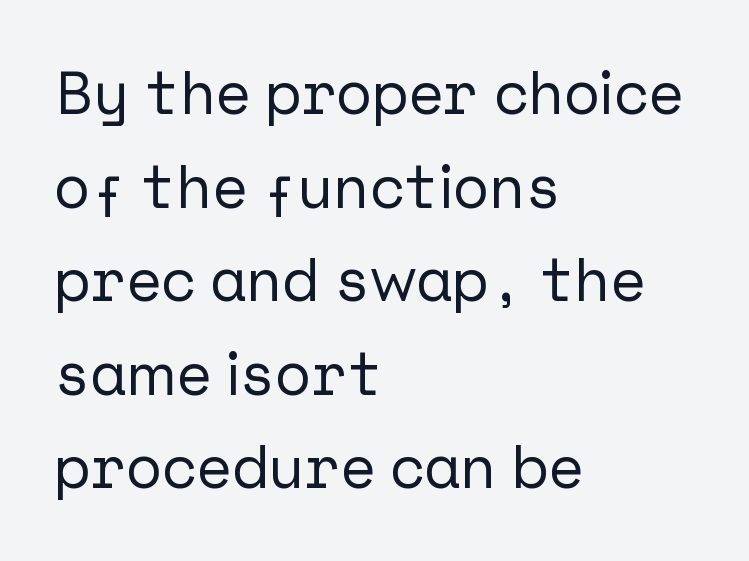
Rows of type keep a routine distance in the vertical direction. When letters stand straight like this, we call the style roman or upright. Nobody drew a line under any word here. Between one letter and the next there's only the usual sliver of space.
